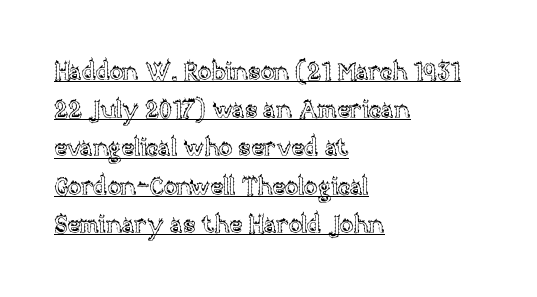
The image shows 25 px text type, upright; set left-aligned, normal line spacing (1.53x), normal letter spacing, underlined.
